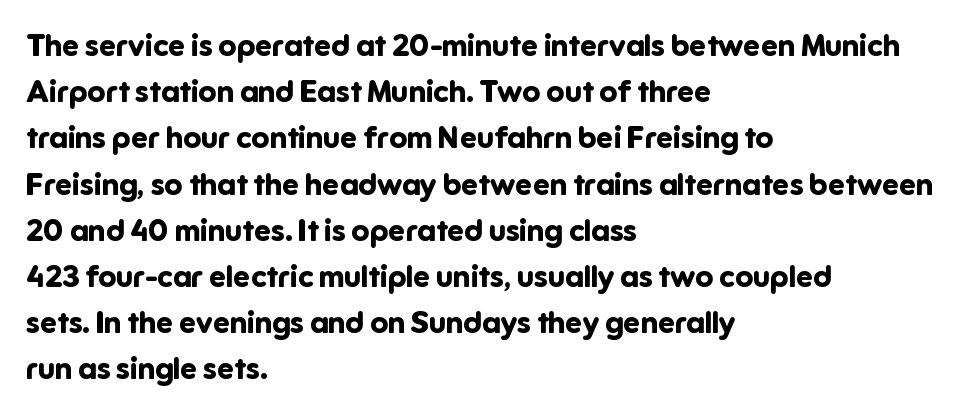
Q: Is the text bold? A: Yes.
Q: Is the text italic (slanted)? A: No, it is upright.
Q: Is the typeface a serif or a sans-serif typeface? A: Sans-serif.
Q: Is the text underlined? A: No.
Q: How is the paragraph aligned? A: Left-aligned.
Q: Is the spacing between letters normal or unusually wide? A: Normal.
Q: Is the spacing between lines tight, normal or loose? A: Normal.
Q: Width (condensed, normal, or wide)? A: Normal.
Q: Stroke contrast? A: Low.
Q: x-height? A: Medium.
Q: Monospaced? A: No.
